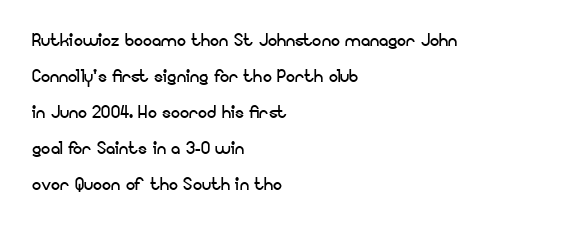
The foot of each line stays bare and open. It's the straight-up-and-down kind of type. The gaps between neighbouring characters are ordinary and unremarkable. A normal amount of white space separates one row of letters from the next. Typeset ragged right — the left edge is the straight one. Is the stroke heavy? The answer is a plain regular-or-lighter.
